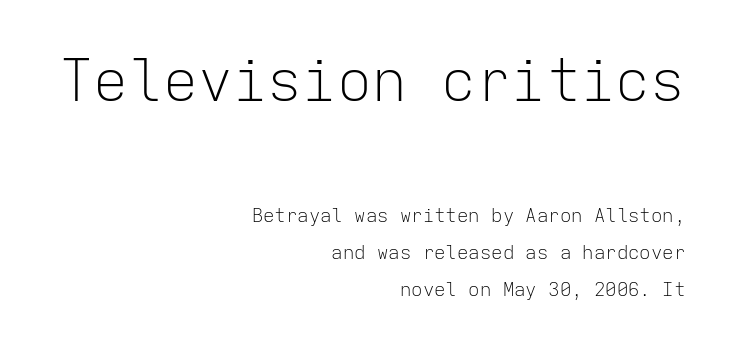
Note: no serifs on the glyphs. Short and long lines alike share a common ending point at right. Stems and bowls with no extra thickness — not bold. The upper block of text is set noticeably larger than the block beneath it. Default kerning and tracking; the words read as compact shapes.
